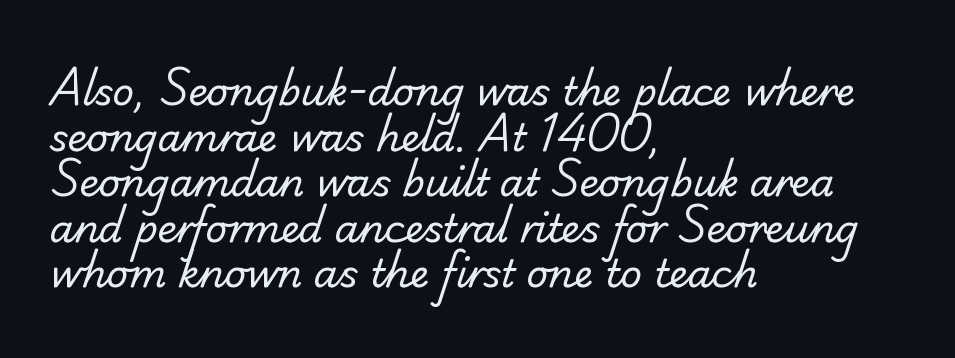
Q: Is the text bold? A: No.
Q: Is the typeface a serif or a sans-serif typeface? A: Sans-serif.
Q: Is the text underlined? A: No.
Q: How is the paragraph aligned? A: Left-aligned.
Q: Is the spacing between letters normal or unusually wide? A: Normal.
Q: Width (condensed, normal, or wide)? A: Normal.
Q: Stroke contrast? A: Low.
Q: x-height? A: Small.
Q: Monospaced? A: No.
